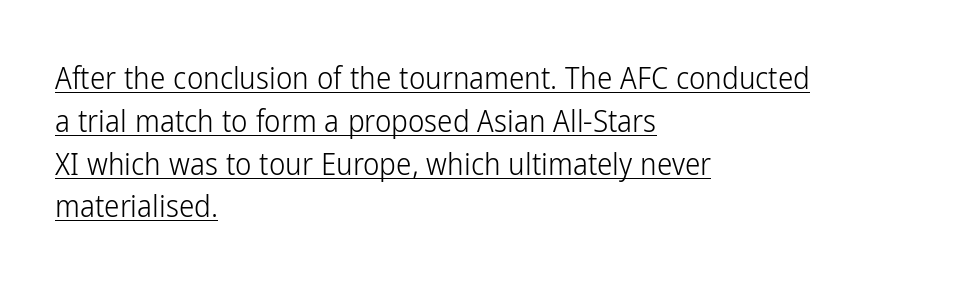
Like a heading marked for emphasis, these lines bear an underscore. In terms of posture, this sample is upright. In terms of letterspacing, this is plain default setting. Serif or sans? Sans — the stroke terminals are bare. The letterforms sit at book weight or below. Think of a printed novel: that variable character pitch is what you see here.
